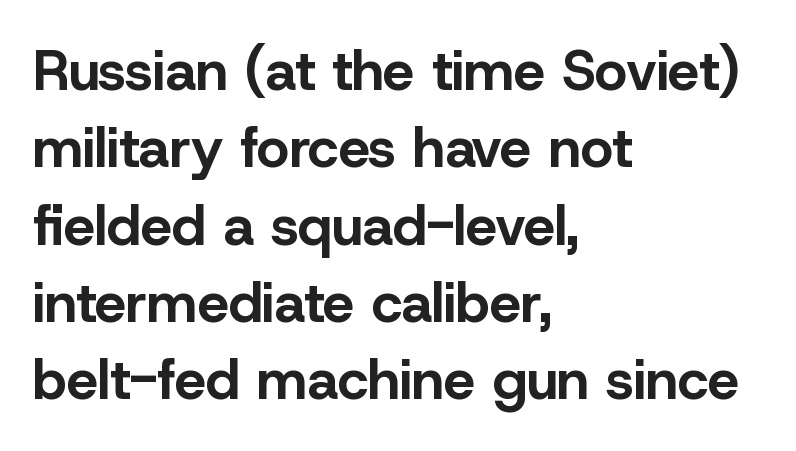
{"serif": "no", "italic": "no", "bold": "yes", "weight": "bold", "width": "normal", "stroke_contrast": "low", "x_height": "medium", "monospaced": "no", "underline": "no", "align": "left", "line_spacing": "normal", "line_spacing_ratio": 1.38, "letter_spacing": "normal", "letter_spacing_em": 0.0, "glyph_px": 56}
